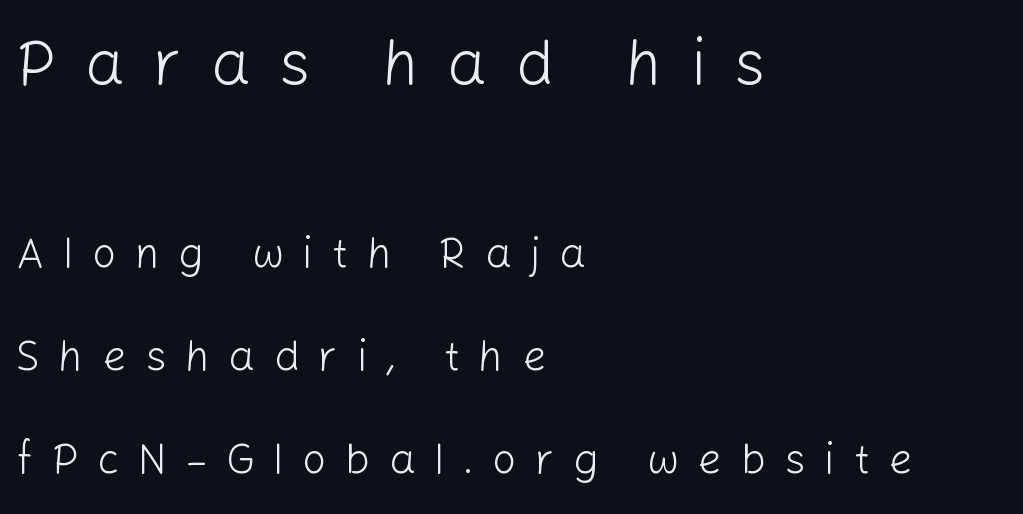
The image shows 63 px light sans-serif type, upright; set left-aligned, loose line spacing (2.45x), unusually wide letter spacing (+0.45 em), not underlined; the first (top) block is 1.5x larger; low stroke contrast and a medium x-height.
